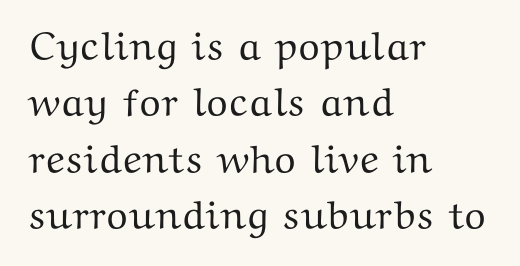
{"serif": "yes", "italic": "no", "width": "wide", "stroke_contrast": "medium", "x_height": "medium", "monospaced": "no", "underline": "no", "align": "left", "line_spacing": "normal", "line_spacing_ratio": 1.41, "letter_spacing": "normal", "letter_spacing_em": 0.0, "glyph_px": 40}
